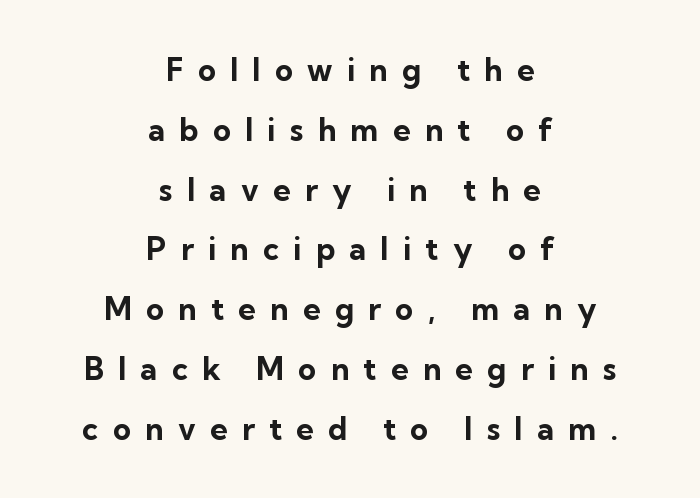
The image shows 31 px bold sans-serif type, upright; set centered, loose line spacing (1.93x), unusually wide letter spacing (+0.46 em), not underlined; low stroke contrast and a medium x-height.
